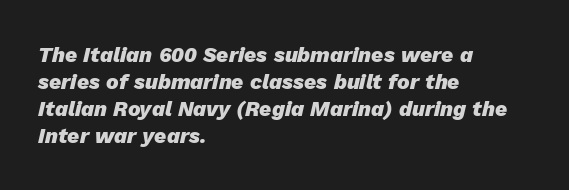
Q: Is the text bold? A: Yes.
Q: Is the text italic (slanted)? A: Yes, it leans right by about 13 degrees.
Q: Is the text underlined? A: No.
Q: How is the paragraph aligned? A: Left-aligned.
Q: Is the spacing between letters normal or unusually wide? A: Normal.
Q: Is the spacing between lines tight, normal or loose? A: Normal.
